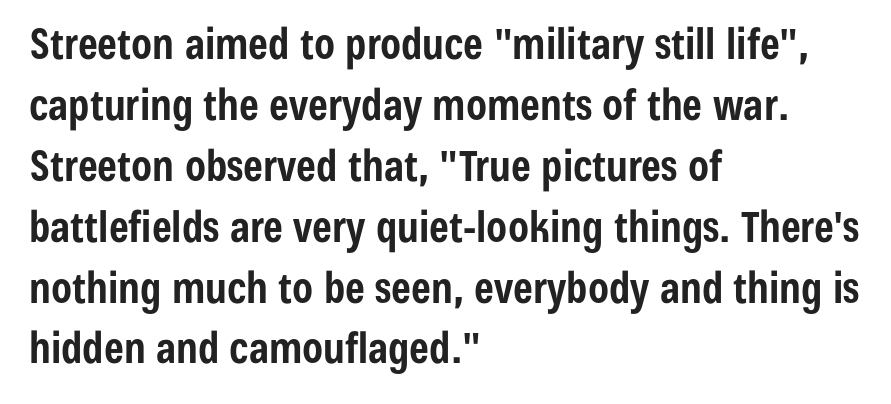
The image shows 42 px bold, condensed sans-serif type, upright; set left-aligned, normal line spacing (1.45x), normal letter spacing, not underlined; low stroke contrast and a medium x-height.
